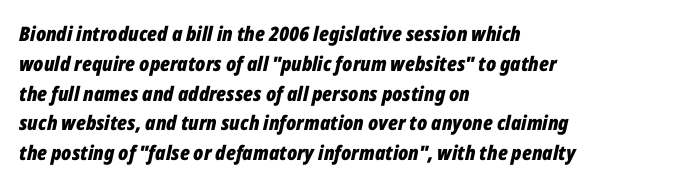
{"italic": "yes", "lean": "right", "slant_degrees": 12, "bold": "yes", "underline": "no", "align": "left", "line_spacing": "normal", "line_spacing_ratio": 1.49, "letter_spacing": "normal", "letter_spacing_em": 0.0, "glyph_px": 20}
